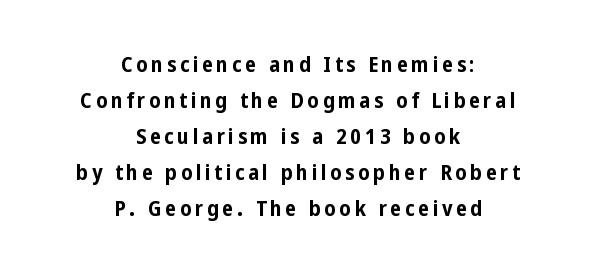
{"italic": "no", "bold": "yes", "underline": "no", "align": "center", "line_spacing": "normal", "line_spacing_ratio": 1.64, "glyph_px": 22}
